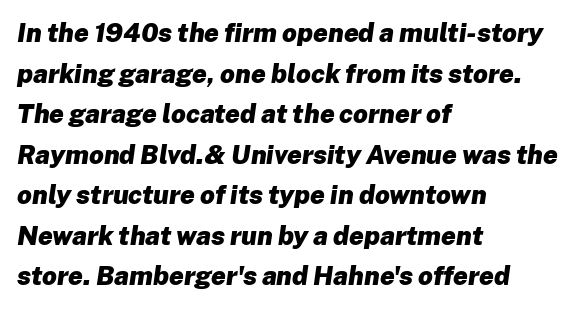
Slant detected: the letters are inclined. Does the copy run flush right? No — it runs flush left. Each row of text sits above clean, open space. These lines keep a tight, regular rhythm from letter to letter. Look at the stroke-to-counter ratio: heavy, a bold.
